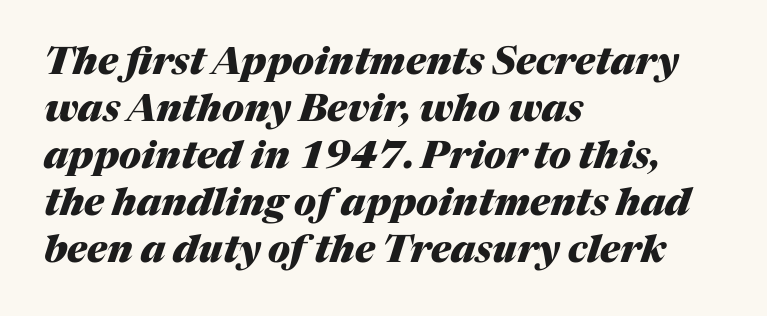
{"italic": "yes", "lean": "right", "slant_degrees": 17, "bold": "yes", "weight": "heavy", "width": "normal", "stroke_contrast": "medium", "x_height": "medium", "monospaced": "no", "underline": "no", "align": "left", "line_spacing_ratio": 1.24, "letter_spacing": "normal", "letter_spacing_em": 0.0, "glyph_px": 38}
